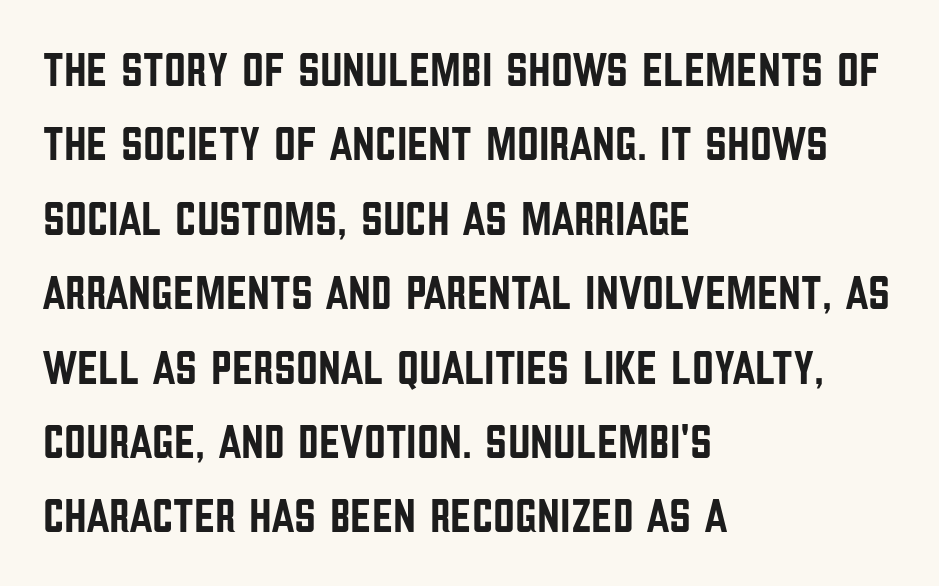
The image shows 48 px condensed sans-serif type, upright; set left-aligned, normal line spacing (1.55x), normal letter spacing, not underlined; low stroke contrast and a large x-height.
